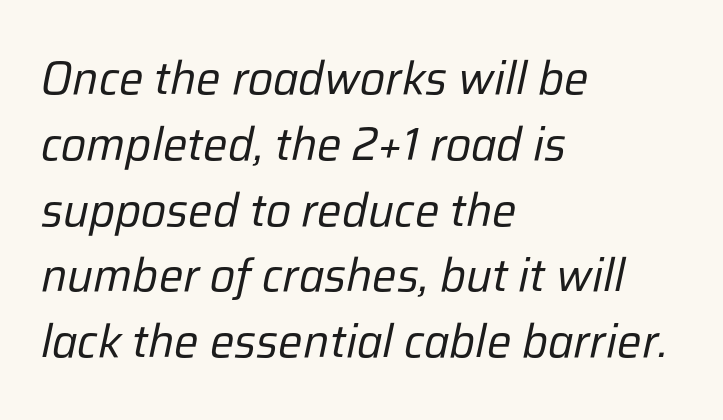
The image shows 46 px regular-weight type, italic (leaning right); set left-aligned, normal line spacing (1.43x), normal letter spacing, not underlined; low stroke contrast and a medium x-height.
